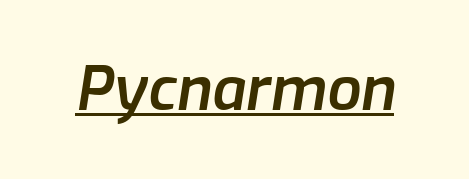
{"italic": "yes", "lean": "right", "slant_degrees": 9, "bold": "semi", "weight": "semibold", "width": "normal", "stroke_contrast": "low", "x_height": "medium", "monospaced": "no", "underline": "yes", "letter_spacing": "normal", "letter_spacing_em": 0.0, "glyph_px": 60}
